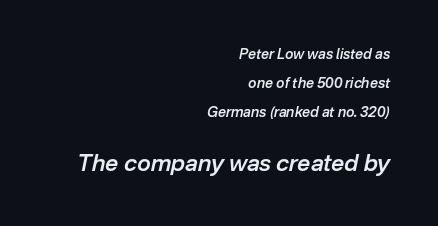
The image shows 23 px text type, italic (leaning right); set right-aligned, loose line spacing (2.07x), normal letter spacing, not underlined; the second (bottom) block is 1.64x larger.
